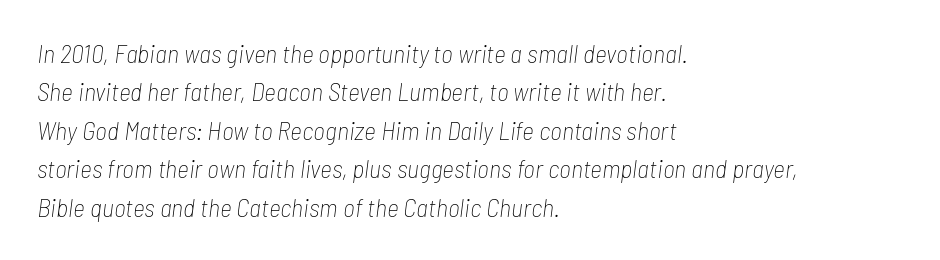
{"italic": "yes", "lean": "right", "slant_degrees": 7, "bold": "no", "underline": "no", "align": "left", "line_spacing": "normal", "line_spacing_ratio": 1.48, "letter_spacing": "normal", "letter_spacing_em": 0.0, "glyph_px": 26}
